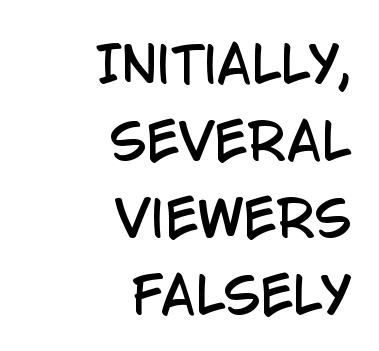
Q: Is the text italic (slanted)? A: No, it is upright.
Q: Is the typeface a serif or a sans-serif typeface? A: Sans-serif.
Q: Is the text underlined? A: No.
Q: How is the paragraph aligned? A: Right-aligned.
Q: Is the spacing between letters normal or unusually wide? A: Normal.
Q: Is the spacing between lines tight, normal or loose? A: Normal.
Q: Width (condensed, normal, or wide)? A: Condensed.
Q: Stroke contrast? A: Low.
Q: x-height? A: Large.
Q: Monospaced? A: No.
